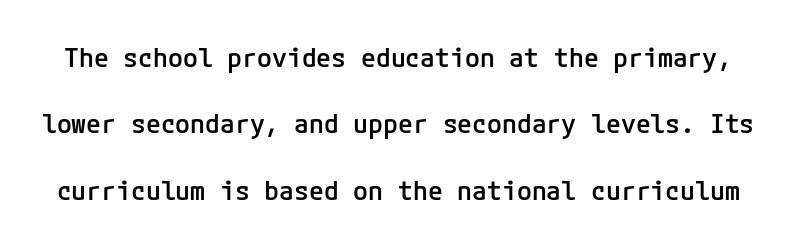
Q: Is the text bold? A: Semi-bold.
Q: Is the text italic (slanted)? A: No, it is upright.
Q: Is the text underlined? A: No.
Q: Is the spacing between letters normal or unusually wide? A: Normal.
Q: Is the spacing between lines tight, normal or loose? A: Loose.
